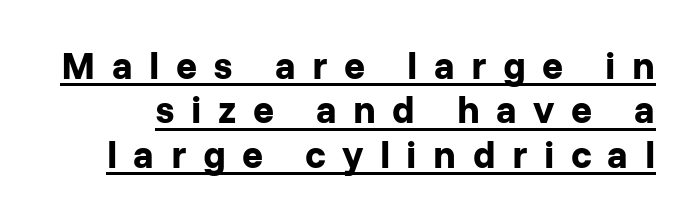
{"serif": "no", "italic": "no", "bold": "yes", "weight": "bold", "width": "normal", "stroke_contrast": "low", "x_height": "medium", "monospaced": "no", "underline": "yes", "line_spacing": "tight", "line_spacing_ratio": 1.14, "letter_spacing": "wide", "letter_spacing_em": 0.42, "glyph_px": 39}
